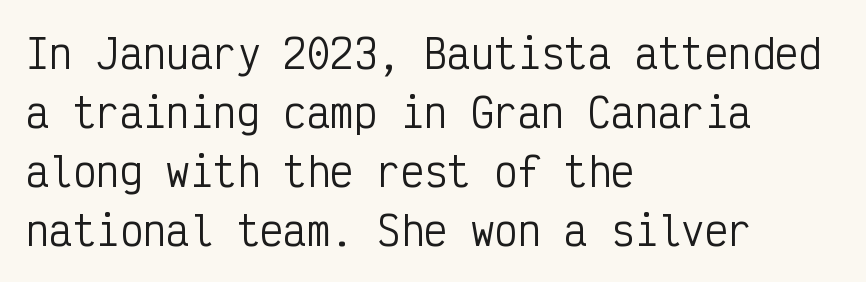
The image shows 39 px regular-weight, condensed sans-serif type, upright, monospaced; set left-aligned, normal line spacing (1.51x), normal letter spacing, not underlined; low stroke contrast and a medium x-height.
